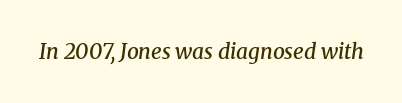
The image shows 21 px text type, italic (leaning right); set normal letter spacing, not underlined.
